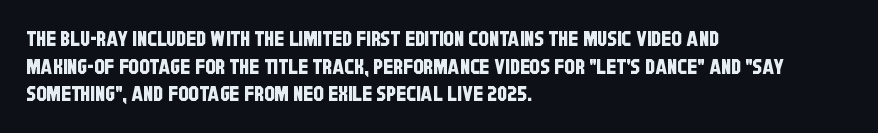
Q: Is the text underlined? A: No.
Q: How is the paragraph aligned? A: Left-aligned.
Q: Is the spacing between letters normal or unusually wide? A: Normal.
Q: Is the spacing between lines tight, normal or loose? A: Normal.
